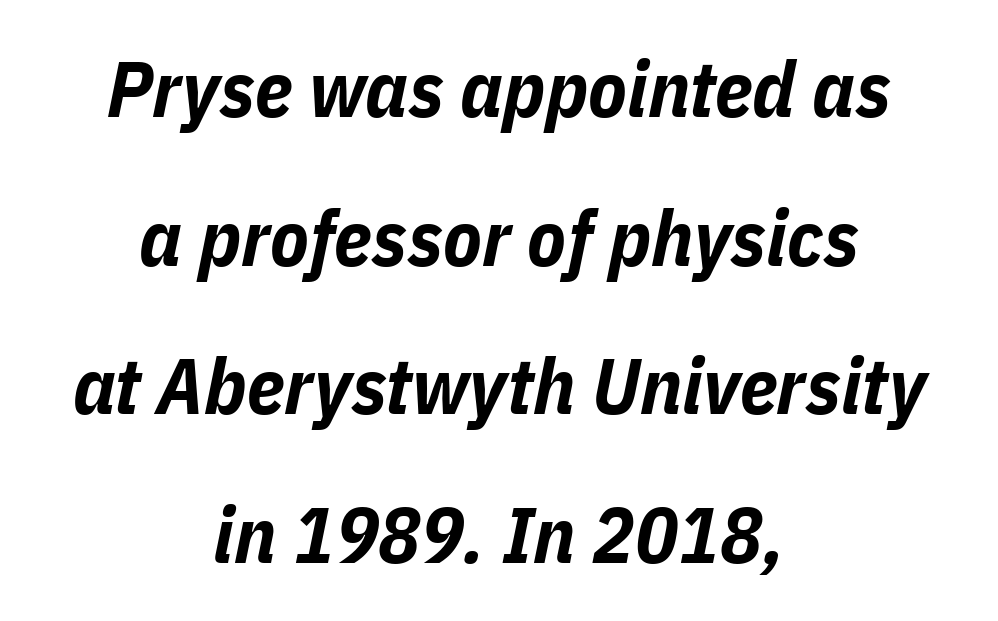
{"italic": "yes", "lean": "right", "slant_degrees": 11, "bold": "yes", "weight": "bold", "width": "condensed", "stroke_contrast": "low", "x_height": "medium", "monospaced": "no", "underline": "no", "align": "center", "line_spacing_ratio": 1.88, "letter_spacing": "normal", "letter_spacing_em": 0.0, "glyph_px": 79}
